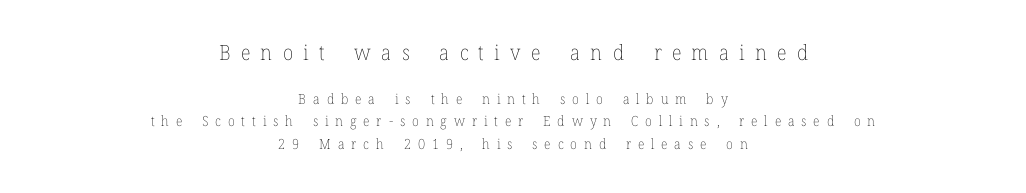
{"italic": "no", "bold": "no", "underline": "no", "align": "center", "line_spacing": "normal", "line_spacing_ratio": 1.61, "letter_spacing": "wide", "letter_spacing_em": 0.49, "larger_block": "first", "size_ratio": 1.5, "glyph_px": 21}
